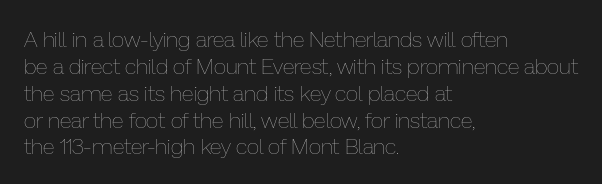
Q: Is the text bold? A: No.
Q: Is the text italic (slanted)? A: No, it is upright.
Q: Is the text underlined? A: No.
Q: How is the paragraph aligned? A: Left-aligned.
Q: Is the spacing between letters normal or unusually wide? A: Normal.
